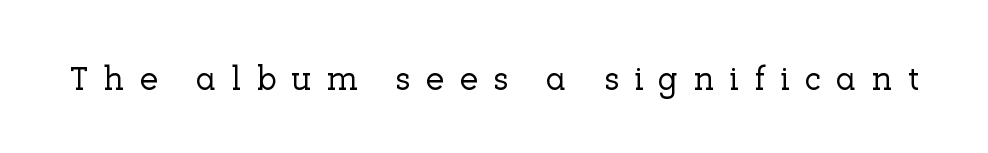
{"serif": "yes", "italic": "no", "width": "normal", "stroke_contrast": "low", "x_height": "medium", "monospaced": "no", "underline": "no", "letter_spacing": "wide", "letter_spacing_em": 0.43, "glyph_px": 34}
